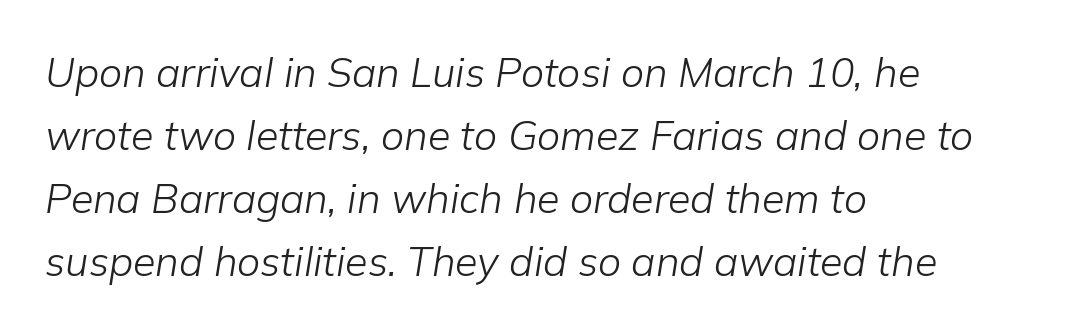
{"italic": "yes", "lean": "right", "slant_degrees": 9, "bold": "no", "weight": "light", "width": "normal", "stroke_contrast": "low", "x_height": "medium", "monospaced": "no", "underline": "no", "align": "left", "line_spacing": "normal", "line_spacing_ratio": 1.54, "letter_spacing": "normal", "letter_spacing_em": 0.0, "glyph_px": 41}
